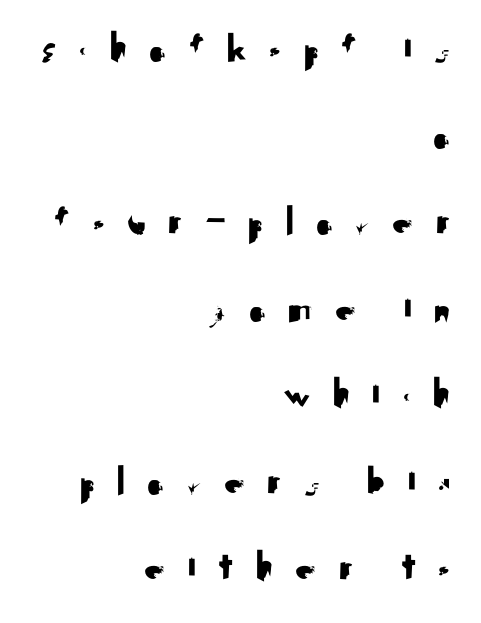
Q: Is the text italic (slanted)? A: No, it is upright.
Q: Is the typeface a serif or a sans-serif typeface? A: Sans-serif.
Q: Is the text underlined? A: No.
Q: How is the paragraph aligned? A: Right-aligned.
Q: Is the spacing between letters normal or unusually wide? A: Unusually wide.
Q: Is the spacing between lines tight, normal or loose? A: Loose.
Q: Width (condensed, normal, or wide)? A: Normal.
Q: Stroke contrast? A: Medium.
Q: x-height? A: Small.
Q: Monospaced? A: No.
